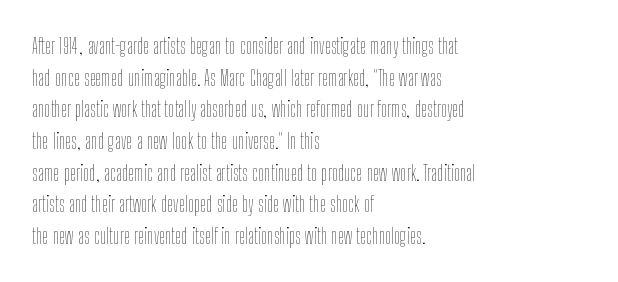
Q: Is the text bold? A: No.
Q: Is the text italic (slanted)? A: No, it is upright.
Q: Is the text underlined? A: No.
Q: How is the paragraph aligned? A: Left-aligned.
Q: Is the spacing between letters normal or unusually wide? A: Normal.
Q: Is the spacing between lines tight, normal or loose? A: Normal.
